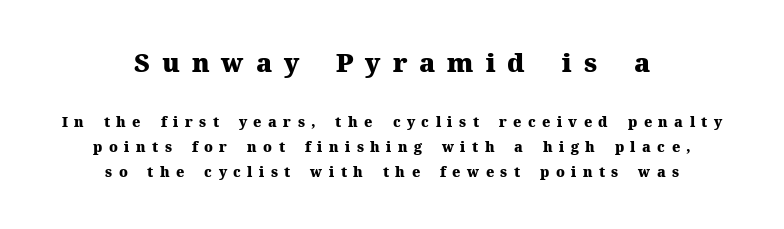
Q: Is the text bold? A: Yes.
Q: Is the text italic (slanted)? A: No, it is upright.
Q: Is the text underlined? A: No.
Q: How is the paragraph aligned? A: Centered.
Q: Is the spacing between letters normal or unusually wide? A: Unusually wide.
Q: Which block of text is set in a larger size, the first (top) or the second (bottom)? A: The first (top) one.
